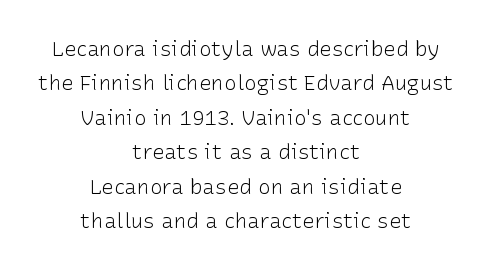
The image shows 21 px text type, upright; set centered, normal line spacing (1.64x), normal letter spacing, not underlined.
